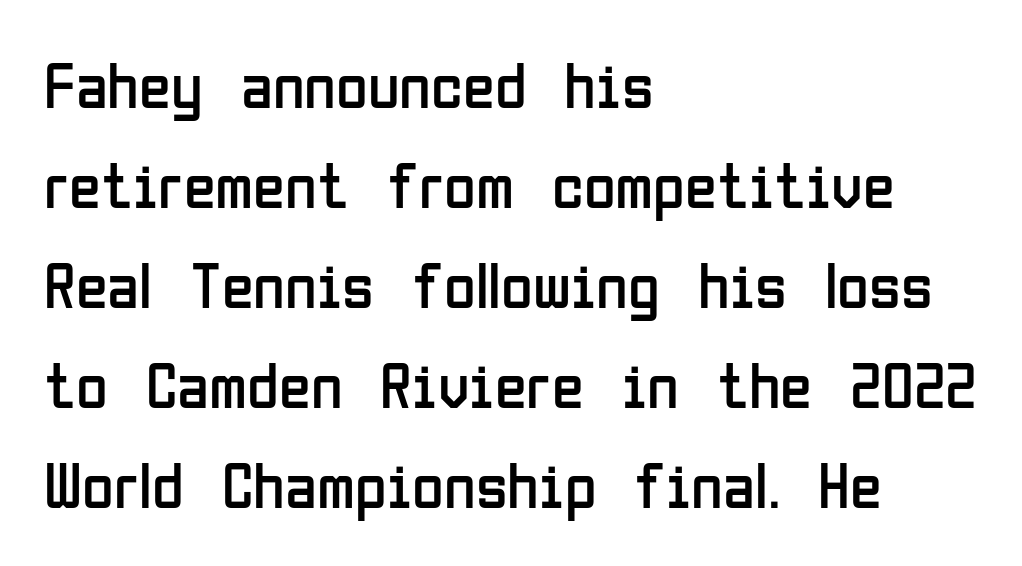
{"serif": "no", "italic": "no", "bold": "no", "weight": "regular", "width": "condensed", "stroke_contrast": "low", "x_height": "medium", "monospaced": "no", "underline": "no", "align": "left", "line_spacing": "normal", "line_spacing_ratio": 1.54, "letter_spacing": "normal", "letter_spacing_em": 0.0, "glyph_px": 65}
